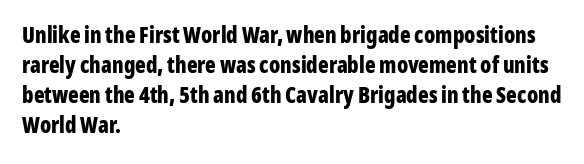
Italic: no, the glyphs are upright roman. Standard letterfit; no display-style spreading of the glyphs. Glance below the letters and you will spot only blank space. Its strokes are broad and dark, the hallmark of bold type.
